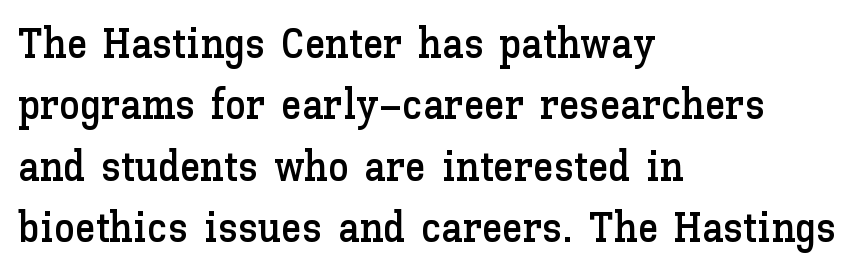
The image shows 42 px text type, upright; set left-aligned, normal line spacing (1.46x), normal letter spacing, not underlined; low stroke contrast and a medium x-height.
